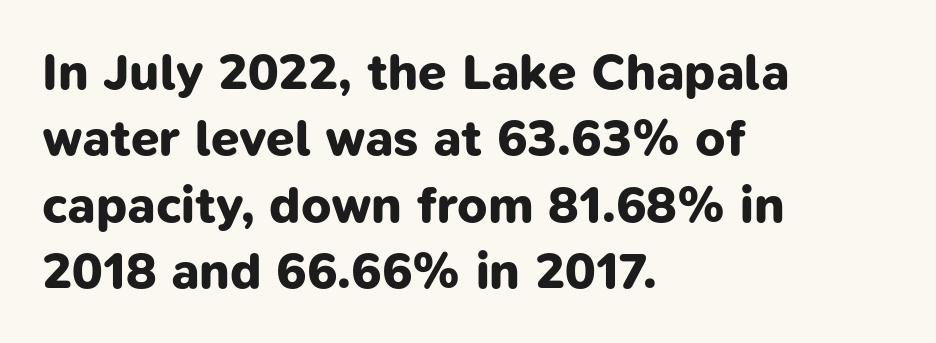
{"serif": "no", "bold": "yes", "weight": "bold", "width": "normal", "stroke_contrast": "low", "x_height": "medium", "monospaced": "no", "underline": "no", "align": "left", "line_spacing": "normal", "line_spacing_ratio": 1.3, "letter_spacing": "normal", "letter_spacing_em": 0.0, "glyph_px": 51}
